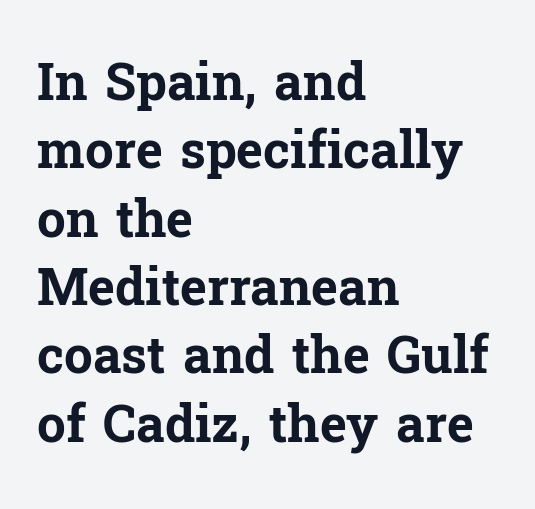
Q: Is the text bold? A: Yes.
Q: Is the text italic (slanted)? A: No, it is upright.
Q: Is the typeface a serif or a sans-serif typeface? A: Serif.
Q: Is the text underlined? A: No.
Q: How is the paragraph aligned? A: Left-aligned.
Q: Is the spacing between letters normal or unusually wide? A: Normal.
Q: Is the spacing between lines tight, normal or loose? A: Normal.
Q: Width (condensed, normal, or wide)? A: Normal.
Q: Stroke contrast? A: Low.
Q: x-height? A: Medium.
Q: Monospaced? A: No.
